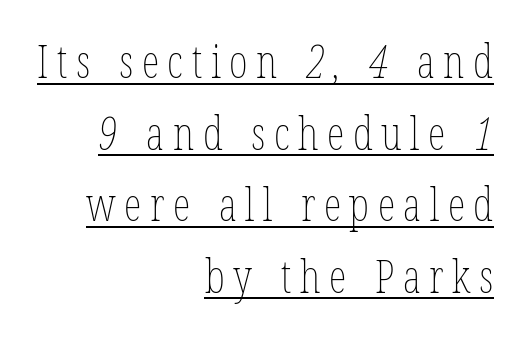
{"bold": "no", "weight": "thin", "width": "condensed", "stroke_contrast": "low", "x_height": "medium", "monospaced": "no", "underline": "yes", "align": "right", "line_spacing": "normal", "line_spacing_ratio": 1.59, "glyph_px": 45}
